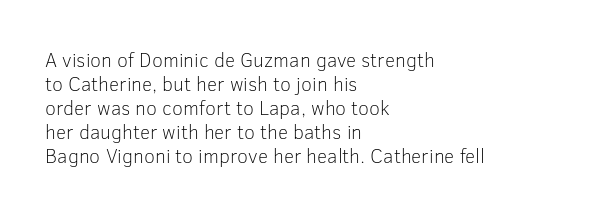
Descenders are the only things crossing below the line. Letters have the restrained weight of plain body copy at most. Where is the straight margin? On the left. Between one letter and the next there's only the usual sliver of space.
